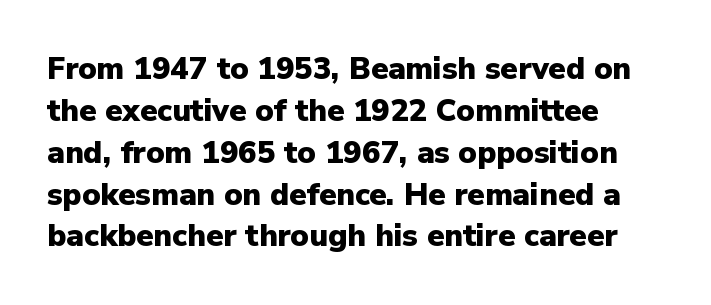
The image shows 31 px heavy sans-serif type, upright; set left-aligned, normal line spacing (1.35x), normal letter spacing, not underlined; low stroke contrast and a medium x-height.
